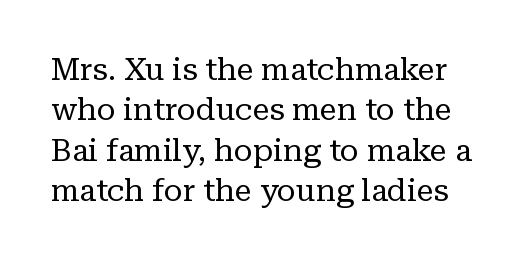
{"serif": "yes", "italic": "no", "bold": "no", "weight": "regular", "width": "normal", "stroke_contrast": "low", "x_height": "medium", "monospaced": "no", "underline": "no", "line_spacing": "normal", "line_spacing_ratio": 1.3, "letter_spacing": "normal", "letter_spacing_em": 0.0, "glyph_px": 31}
